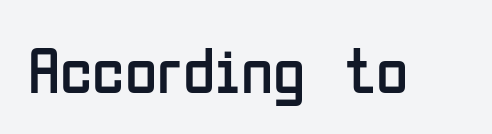
Q: Is the text bold? A: No.
Q: Is the text italic (slanted)? A: No, it is upright.
Q: Is the typeface a serif or a sans-serif typeface? A: Sans-serif.
Q: Is the text underlined? A: No.
Q: Is the spacing between letters normal or unusually wide? A: Normal.
Q: Width (condensed, normal, or wide)? A: Condensed.
Q: Stroke contrast? A: Low.
Q: x-height? A: Medium.
Q: Monospaced? A: No.
